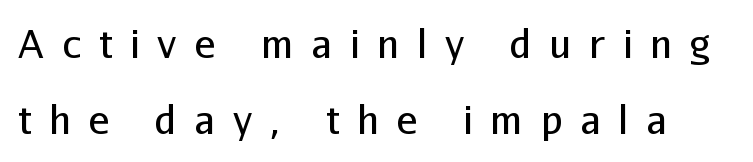
{"serif": "no", "italic": "no", "bold": "no", "weight": "regular", "width": "normal", "stroke_contrast": "low", "x_height": "medium", "monospaced": "no", "underline": "no", "line_spacing": "loose", "line_spacing_ratio": 1.95, "letter_spacing": "wide", "letter_spacing_em": 0.46, "glyph_px": 39}
